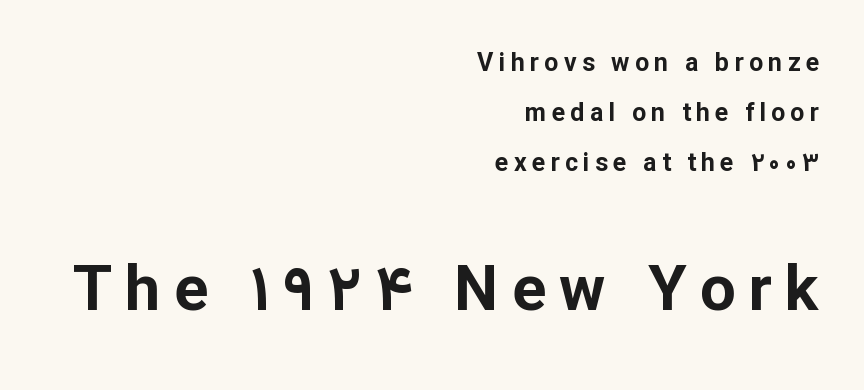
Students, observe: this is what heavily led, spacious text looks like. Style check: upright. The block sitting lower on the canvas is the one with enlarged characters. This is heavy type, rendered in bold. Observe the wide spacing: letters keep a clear distance from each other.
